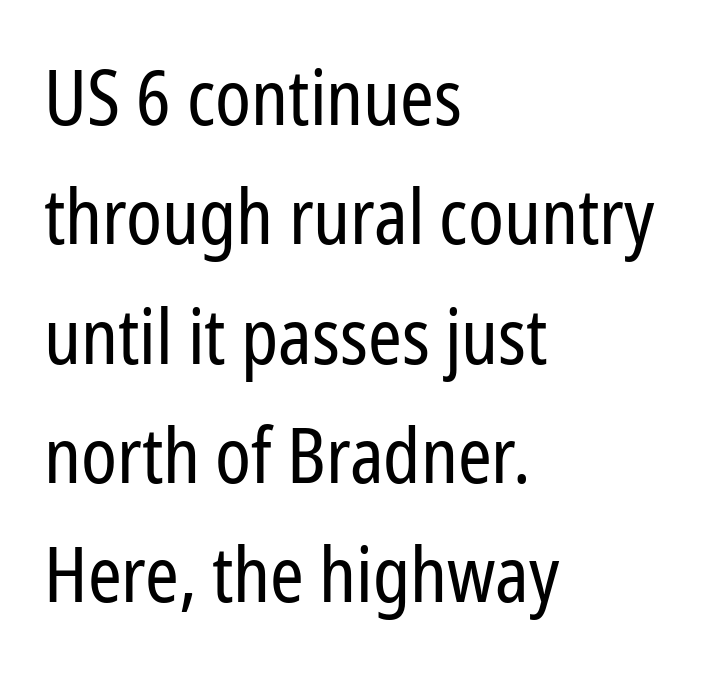
Q: Is the text bold? A: No.
Q: Is the text italic (slanted)? A: No, it is upright.
Q: Is the typeface a serif or a sans-serif typeface? A: Sans-serif.
Q: Is the text underlined? A: No.
Q: How is the paragraph aligned? A: Left-aligned.
Q: Is the spacing between letters normal or unusually wide? A: Normal.
Q: Is the spacing between lines tight, normal or loose? A: Normal.
Q: Width (condensed, normal, or wide)? A: Condensed.
Q: Stroke contrast? A: Low.
Q: x-height? A: Medium.
Q: Monospaced? A: No.
